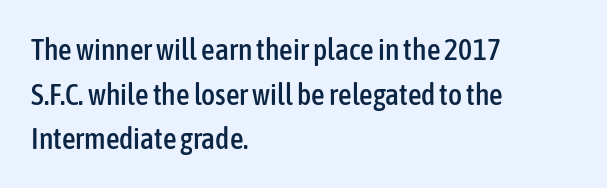
Q: Is the text italic (slanted)? A: No, it is upright.
Q: Is the typeface a serif or a sans-serif typeface? A: Sans-serif.
Q: Is the text underlined? A: No.
Q: How is the paragraph aligned? A: Left-aligned.
Q: Is the spacing between letters normal or unusually wide? A: Normal.
Q: Is the spacing between lines tight, normal or loose? A: Normal.
Q: Width (condensed, normal, or wide)? A: Condensed.
Q: Stroke contrast? A: Low.
Q: x-height? A: Medium.
Q: Monospaced? A: No.
